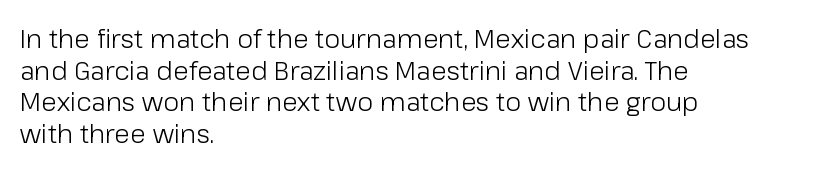
{"italic": "no", "bold": "no", "underline": "no", "align": "left", "line_spacing_ratio": 1.22, "letter_spacing": "normal", "letter_spacing_em": 0.0, "glyph_px": 26}
